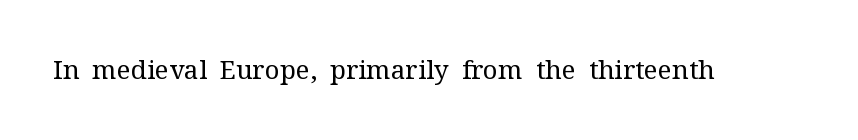
{"italic": "no", "bold": "no", "underline": "no", "letter_spacing": "normal", "letter_spacing_em": 0.0, "glyph_px": 26}
